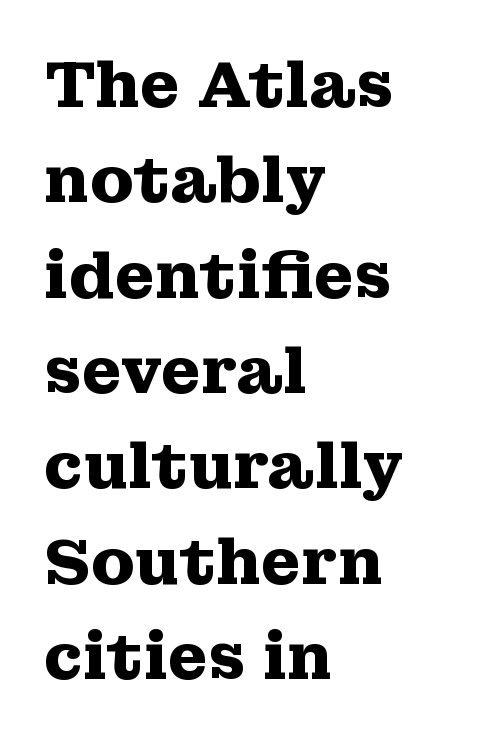
{"serif": "yes", "italic": "no", "bold": "yes", "weight": "heavy", "width": "wide", "stroke_contrast": "medium", "x_height": "medium", "monospaced": "no", "underline": "no", "align": "left", "line_spacing": "normal", "line_spacing_ratio": 1.49, "letter_spacing": "normal", "letter_spacing_em": 0.0, "glyph_px": 64}
